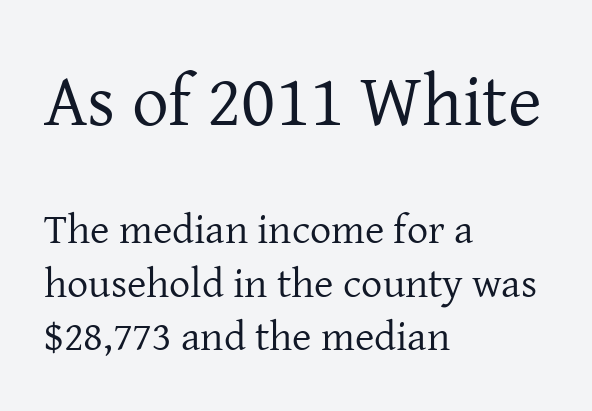
The designer gave the opening block more size than the closing block. Summary of weight: not heavy and not bold. The area under the type is left untouched. The letters advance in unequal steps, a hallmark of proportional type.
